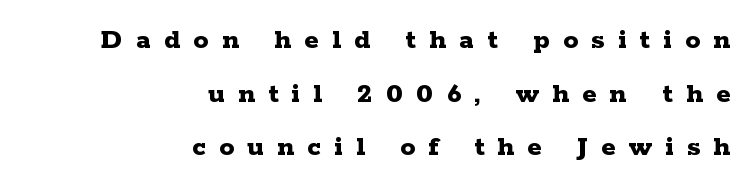
Q: Is the text bold? A: Yes.
Q: Is the text italic (slanted)? A: No, it is upright.
Q: Is the typeface a serif or a sans-serif typeface? A: Serif.
Q: Is the text underlined? A: No.
Q: How is the paragraph aligned? A: Right-aligned.
Q: Is the spacing between letters normal or unusually wide? A: Unusually wide.
Q: Width (condensed, normal, or wide)? A: Wide.
Q: Stroke contrast? A: Low.
Q: x-height? A: Medium.
Q: Monospaced? A: No.
